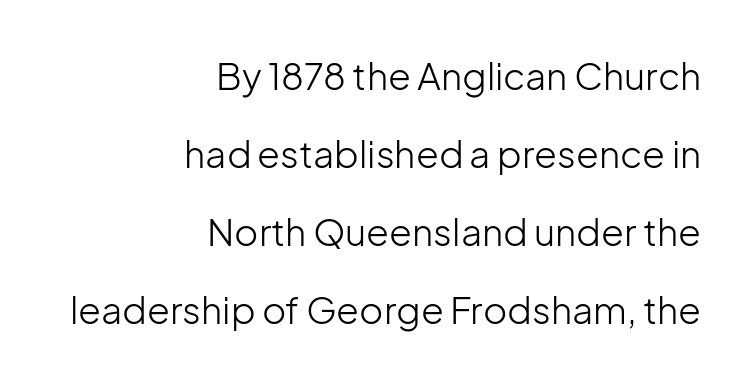
{"serif": "no", "italic": "no", "bold": "no", "weight": "light", "width": "normal", "stroke_contrast": "low", "x_height": "medium", "monospaced": "no", "underline": "no", "align": "right", "line_spacing": "loose", "line_spacing_ratio": 2.11, "letter_spacing": "normal", "letter_spacing_em": 0.0, "glyph_px": 37}
